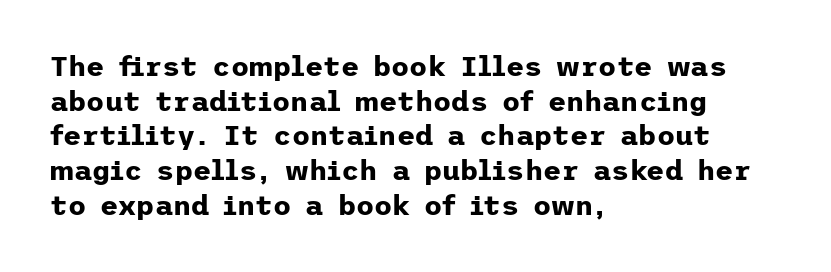
{"serif": "no", "italic": "no", "bold": "yes", "weight": "bold", "width": "normal", "stroke_contrast": "low", "x_height": "medium", "underline": "no", "align": "left", "line_spacing_ratio": 1.24, "letter_spacing": "normal", "letter_spacing_em": 0.0, "glyph_px": 28}
